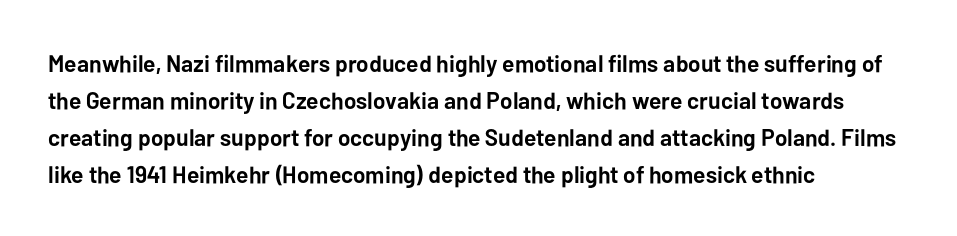
{"italic": "no", "bold": "yes", "underline": "no", "align": "left", "line_spacing": "normal", "line_spacing_ratio": 1.54, "letter_spacing": "normal", "letter_spacing_em": 0.0, "glyph_px": 24}
